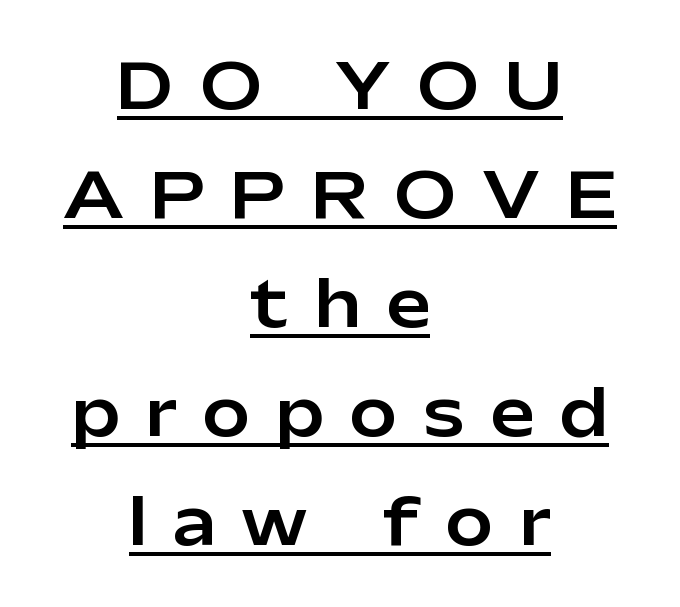
Nope, no serifs anywhere on these letters. Somebody hit Ctrl+U on this one — the words are underlined. Loose tracking; the words dissolve into strings of separated letters. The paragraph shown floats in the horizontal middle.
